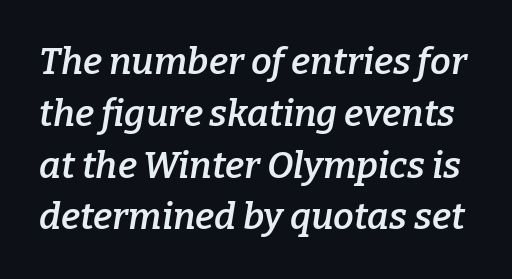
{"serif": "yes", "italic": "yes", "lean": "right", "slant_degrees": 9, "bold": "semi", "weight": "semibold", "width": "normal", "stroke_contrast": "low", "x_height": "medium", "monospaced": "no", "underline": "no", "line_spacing": "normal", "line_spacing_ratio": 1.4, "letter_spacing": "normal", "letter_spacing_em": 0.0, "glyph_px": 37}
